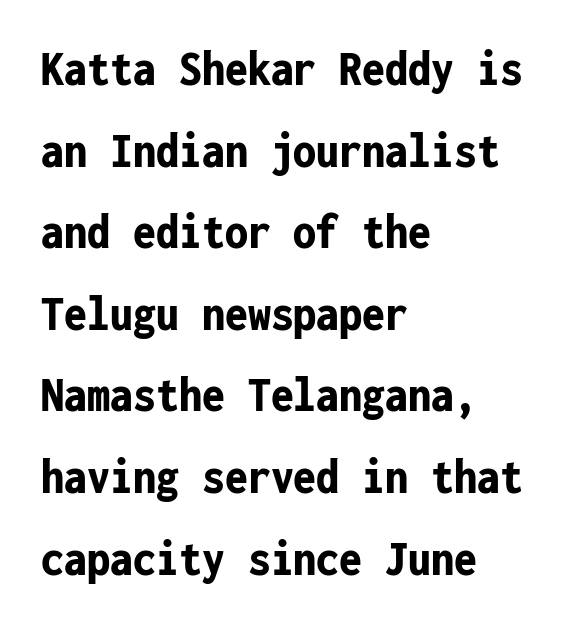
{"serif": "no", "italic": "no", "bold": "yes", "weight": "bold", "width": "condensed", "stroke_contrast": "low", "x_height": "medium", "monospaced": "yes", "underline": "no", "align": "left", "line_spacing": "normal", "line_spacing_ratio": 1.6, "letter_spacing": "normal", "letter_spacing_em": 0.0, "glyph_px": 51}
